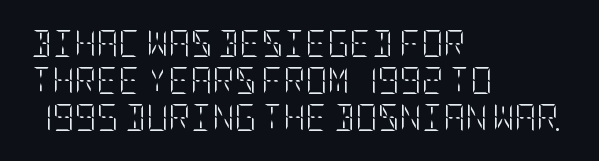
The image shows 27 px text type, upright; set left-aligned, normal line spacing (1.37x), normal letter spacing, not underlined.
